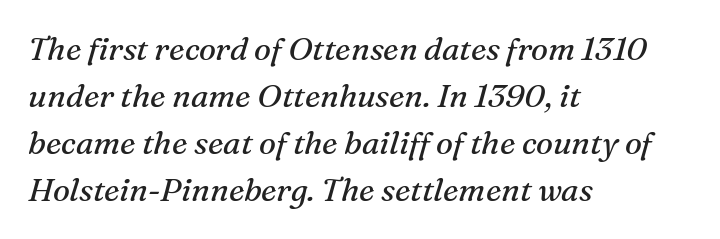
Normally led — the rows are evenly, conventionally spaced. Compared with ordinary roman type, these characters are visibly tilted. Characters follow at the spacing the type designer built in. The passage shown is not underscored anywhere. Horizontally, the lines are justified to the leading edge only.
